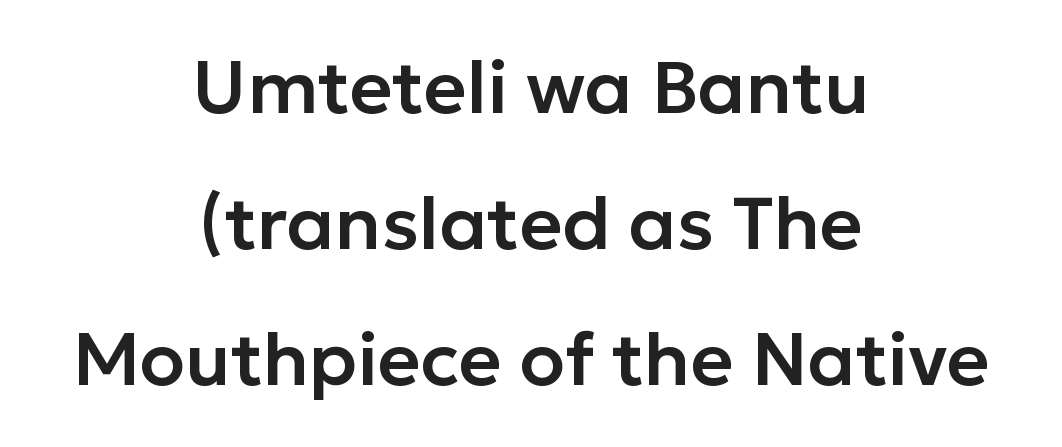
Grotesque or geometric, the face here clearly has no serifs. Is there any slant? The stems are plumb. Varying glyph widths throughout — classic text-font behaviour. Typeset on center — no edge is straight. Tracking value appears to be zero — textbook default spacing.
